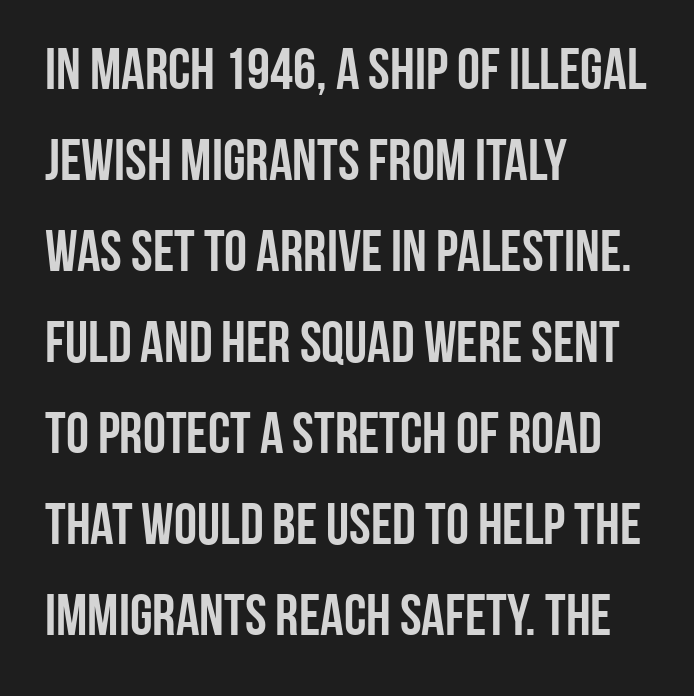
{"serif": "no", "italic": "no", "width": "condensed", "stroke_contrast": "low", "x_height": "large", "monospaced": "no", "underline": "no", "align": "left", "line_spacing": "normal", "line_spacing_ratio": 1.57, "letter_spacing": "normal", "letter_spacing_em": 0.0, "glyph_px": 58}
